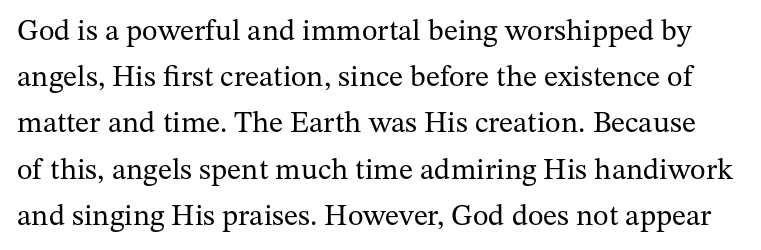
Stroke terminals: seriffed. Quick note: interline space is typical. A typesetter would call this zero additional tracking. The typography opts for an upright posture over an oblique one. Varying glyph widths throughout — classic text-font behaviour. Each row of text sits above clean, open space.
